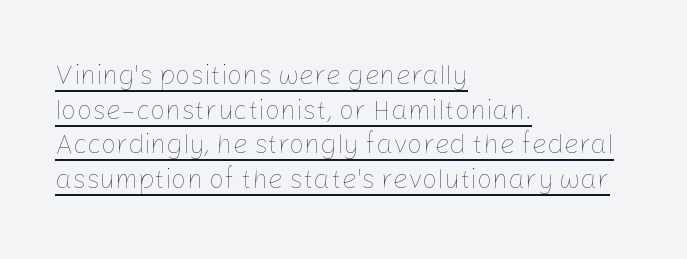
Q: Is the text bold? A: No.
Q: Is the text italic (slanted)? A: No, it is upright.
Q: Is the text underlined? A: Yes.
Q: How is the paragraph aligned? A: Left-aligned.
Q: Is the spacing between letters normal or unusually wide? A: Normal.
Q: Is the spacing between lines tight, normal or loose? A: Normal.
